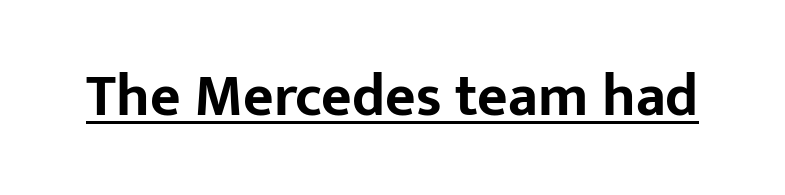
The image shows 59 px bold sans-serif type, upright; set normal letter spacing, underlined; low stroke contrast and a medium x-height.
